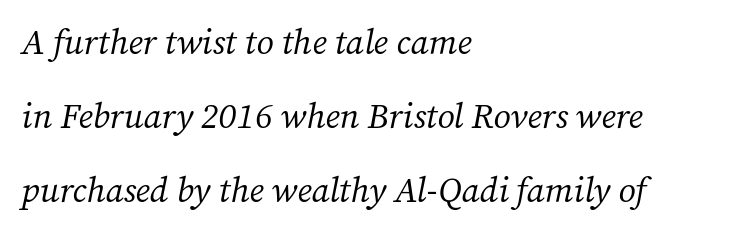
Yep, that's italic — everything's leaning. These lines are set flush left with a ragged right edge. Honestly, the rows look like they've been pulled way apart. No chunkiness to these letters — they're not bold. The type is set solid horizontally, with unmodified tracking.
